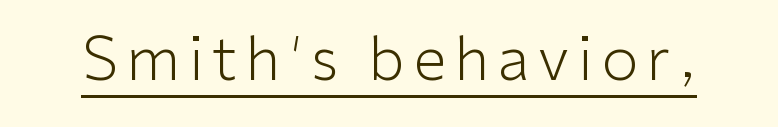
{"serif": "no", "italic": "no", "bold": "no", "weight": "light", "width": "normal", "stroke_contrast": "low", "x_height": "medium", "monospaced": "no", "underline": "yes", "glyph_px": 60}
